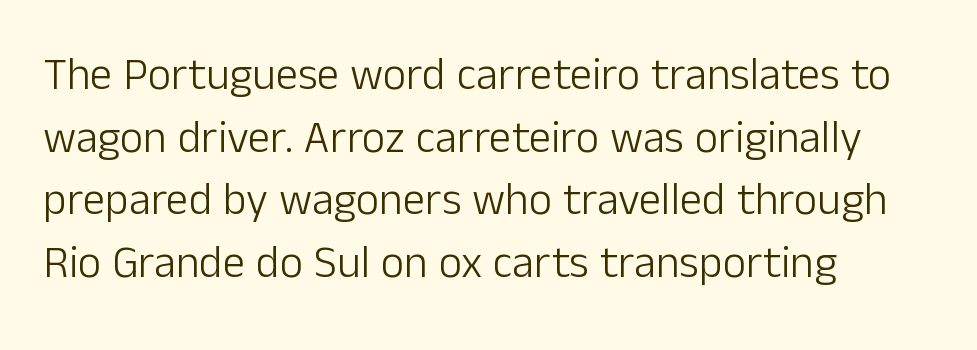
{"serif": "no", "italic": "no", "bold": "no", "weight": "light", "width": "normal", "stroke_contrast": "low", "x_height": "medium", "monospaced": "no", "underline": "no", "align": "left", "line_spacing": "normal", "line_spacing_ratio": 1.39, "letter_spacing": "normal", "letter_spacing_em": 0.0, "glyph_px": 45}
